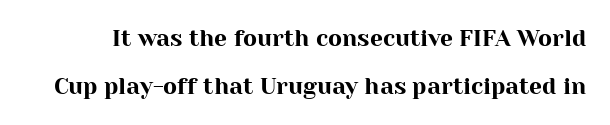
Upright lettering throughout. Vertical spacing — loose. The type is set solid horizontally, with unmodified tracking. Lines of text with bare space underneath.
